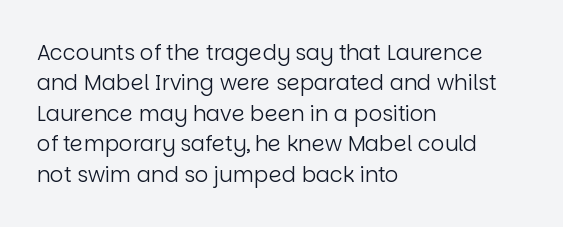
{"italic": "no", "bold": "no", "underline": "no", "align": "left", "line_spacing": "normal", "line_spacing_ratio": 1.45, "letter_spacing": "normal", "letter_spacing_em": 0.0, "glyph_px": 21}
